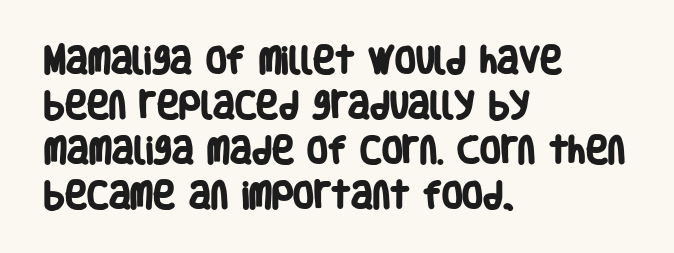
Q: Is the text bold? A: Yes.
Q: Is the typeface a serif or a sans-serif typeface? A: Sans-serif.
Q: Is the text underlined? A: No.
Q: How is the paragraph aligned? A: Left-aligned.
Q: Is the spacing between letters normal or unusually wide? A: Normal.
Q: Is the spacing between lines tight, normal or loose? A: Normal.
Q: Width (condensed, normal, or wide)? A: Condensed.
Q: Stroke contrast? A: Low.
Q: x-height? A: Large.
Q: Monospaced? A: No.
